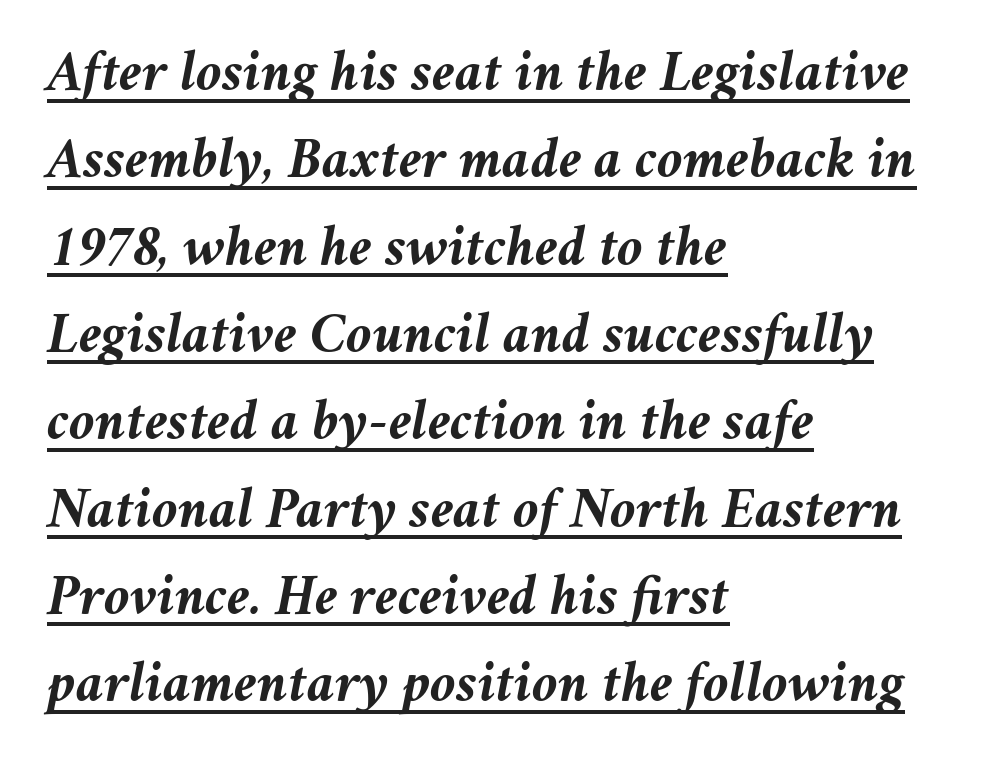
The image shows 59 px semibold type, italic (leaning right); set left-aligned, normal line spacing (1.48x), normal letter spacing, underlined; medium stroke contrast and a medium x-height.
